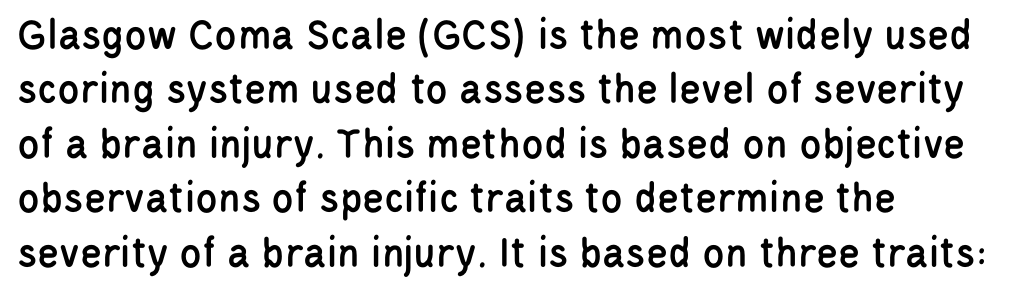
{"serif": "no", "italic": "no", "width": "condensed", "stroke_contrast": "low", "x_height": "large", "monospaced": "no", "underline": "no", "align": "left", "line_spacing_ratio": 1.21, "letter_spacing": "normal", "letter_spacing_em": 0.0, "glyph_px": 45}
